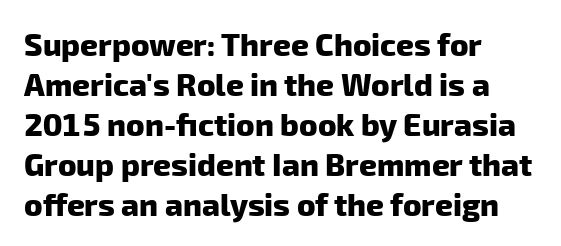
Q: Is the text bold? A: Yes.
Q: Is the typeface a serif or a sans-serif typeface? A: Sans-serif.
Q: Is the text underlined? A: No.
Q: How is the paragraph aligned? A: Left-aligned.
Q: Is the spacing between letters normal or unusually wide? A: Normal.
Q: Is the spacing between lines tight, normal or loose? A: Normal.
Q: Width (condensed, normal, or wide)? A: Normal.
Q: Stroke contrast? A: Low.
Q: x-height? A: Medium.
Q: Monospaced? A: No.
